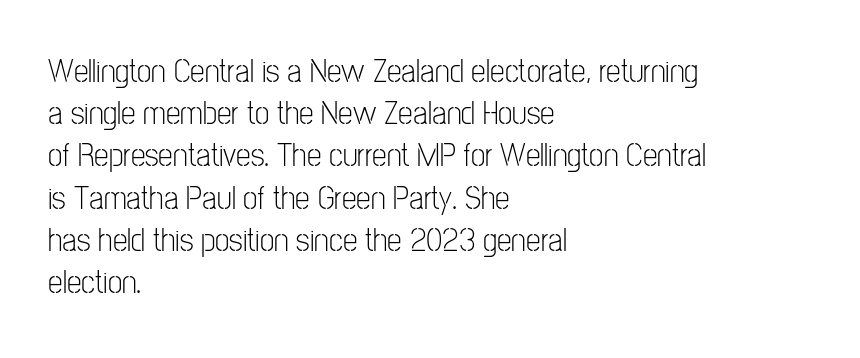
Stroke mass is kept to a normal reading level or below. Does the lettering tilt? It doesn't — this is upright. The type is set solid horizontally, with unmodified tracking. Typeset ragged right — the left edge is the straight one. Compared with typical paragraphs, the rows here are spaced about the same. Nobody drew a line under any word here.
